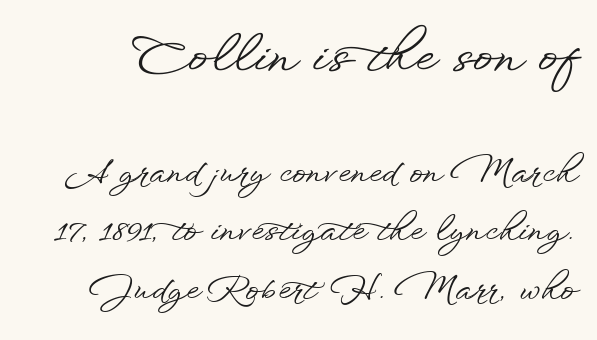
Spacing verdict: proportional, widths tailored to each character. Words appear dense and cohesive because spacing is normal. Are there feet on the stems? There aren't — it's a sans. Typesetter's note — upper block bumped up in size, lower block left smaller. The strip under each line holds only bare page.
